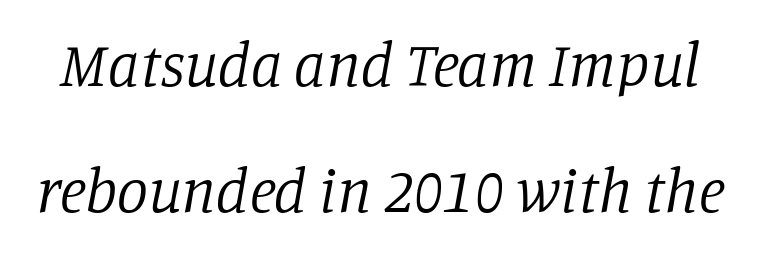
The image shows 62 px regular-weight serif type, italic (leaning right); set loose line spacing (2.04x), normal letter spacing, not underlined; low stroke contrast and a large x-height.
